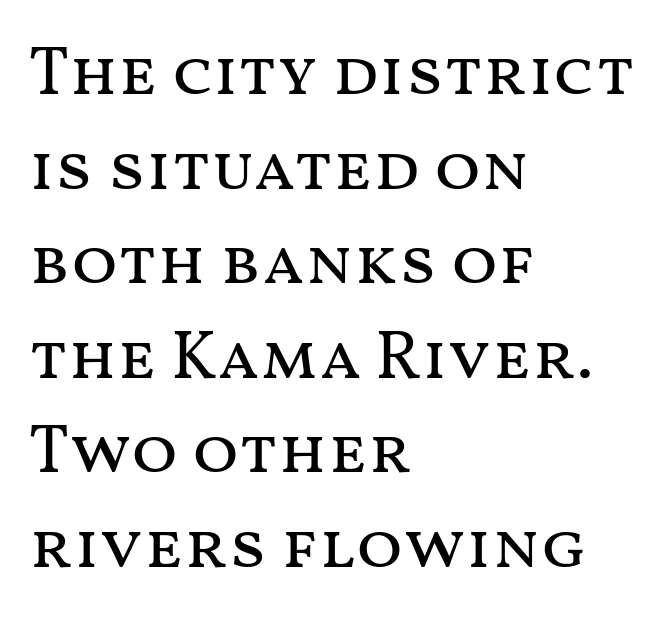
Glyph-to-glyph distance matches everyday printed text. Check the space under the baseline: it is left empty. Weight: in the light-to-regular range. The passage shown is typed in a proportional face where columns would drift.
